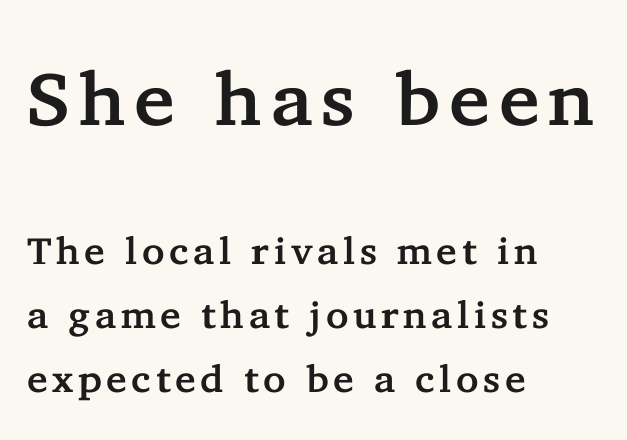
{"serif": "yes", "italic": "no", "width": "normal", "stroke_contrast": "low", "x_height": "medium", "monospaced": "no", "underline": "no", "align": "left", "line_spacing": "normal", "line_spacing_ratio": 1.69, "larger_block": "first", "size_ratio": 1.97, "glyph_px": 75}
